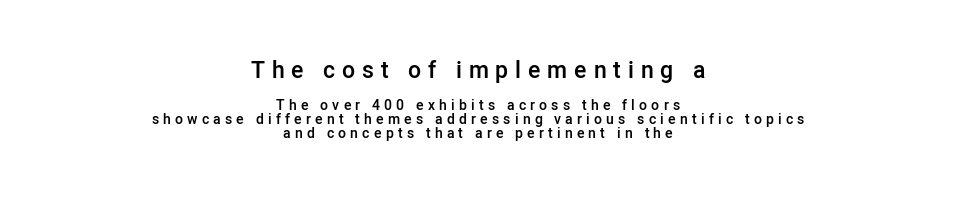
The image shows 23 px text type, upright; set centered, tight line spacing (1.02x), unusually wide letter spacing (+0.3 em), not underlined; the first (top) block is 1.64x larger.
